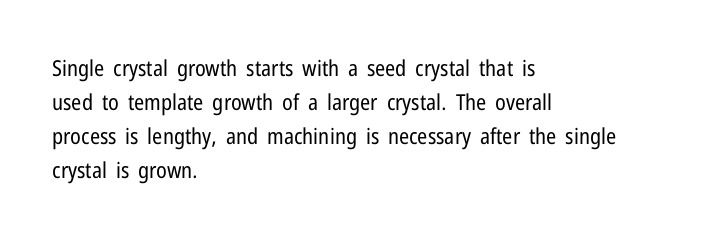
Q: Is the text bold? A: No.
Q: Is the text italic (slanted)? A: No, it is upright.
Q: Is the text underlined? A: No.
Q: How is the paragraph aligned? A: Left-aligned.
Q: Is the spacing between letters normal or unusually wide? A: Normal.
Q: Is the spacing between lines tight, normal or loose? A: Normal.
